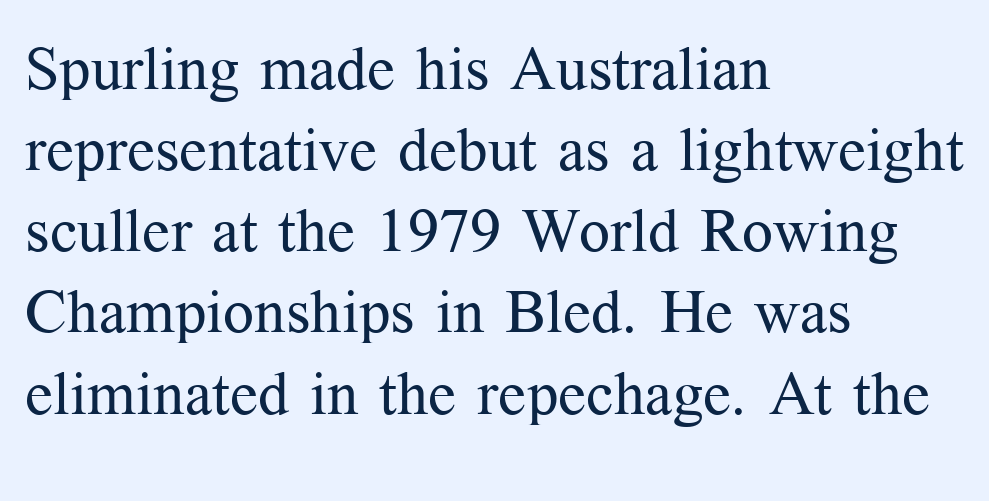
{"serif": "yes", "italic": "no", "bold": "no", "weight": "regular", "width": "normal", "stroke_contrast": "medium", "x_height": "medium", "monospaced": "no", "underline": "no", "align": "left", "line_spacing": "normal", "line_spacing_ratio": 1.33, "letter_spacing": "normal", "letter_spacing_em": 0.0, "glyph_px": 61}
